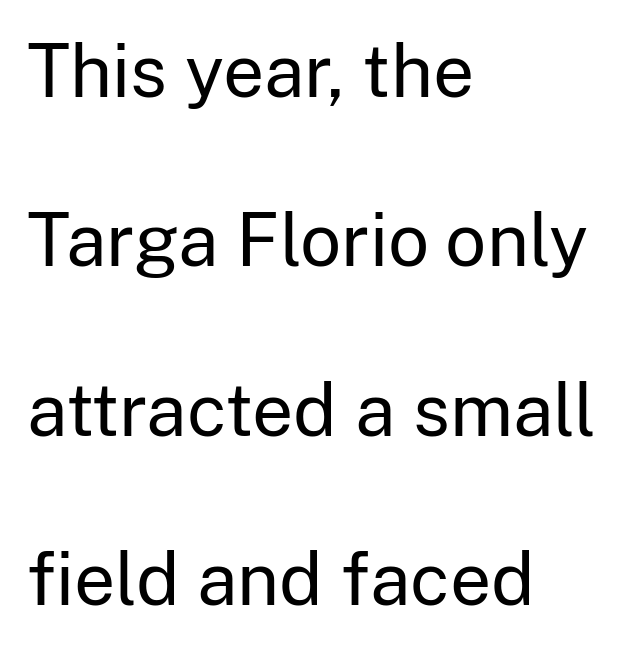
Q: Is the text bold? A: No.
Q: Is the text italic (slanted)? A: No, it is upright.
Q: Is the typeface a serif or a sans-serif typeface? A: Sans-serif.
Q: Is the text underlined? A: No.
Q: How is the paragraph aligned? A: Left-aligned.
Q: Is the spacing between letters normal or unusually wide? A: Normal.
Q: Is the spacing between lines tight, normal or loose? A: Loose.
Q: Width (condensed, normal, or wide)? A: Normal.
Q: Stroke contrast? A: Low.
Q: x-height? A: Medium.
Q: Monospaced? A: No.
